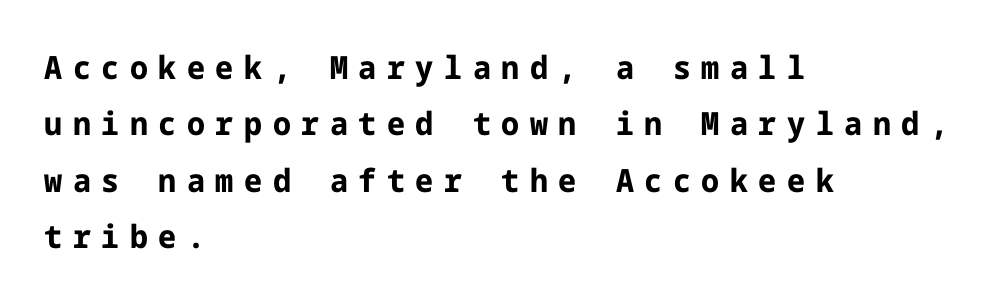
Q: Is the text bold? A: Yes.
Q: Is the text italic (slanted)? A: No, it is upright.
Q: Is the typeface a serif or a sans-serif typeface? A: Sans-serif.
Q: Is the text underlined? A: No.
Q: How is the paragraph aligned? A: Left-aligned.
Q: Is the spacing between letters normal or unusually wide? A: Unusually wide.
Q: Width (condensed, normal, or wide)? A: Normal.
Q: Stroke contrast? A: Low.
Q: x-height? A: Medium.
